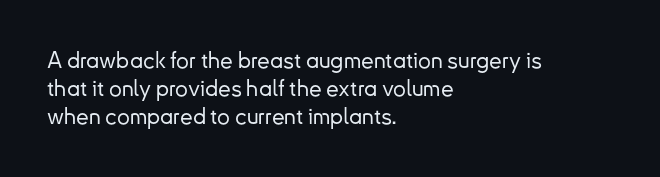
Q: Is the text italic (slanted)? A: No, it is upright.
Q: Is the text underlined? A: No.
Q: How is the paragraph aligned? A: Left-aligned.
Q: Is the spacing between letters normal or unusually wide? A: Normal.
